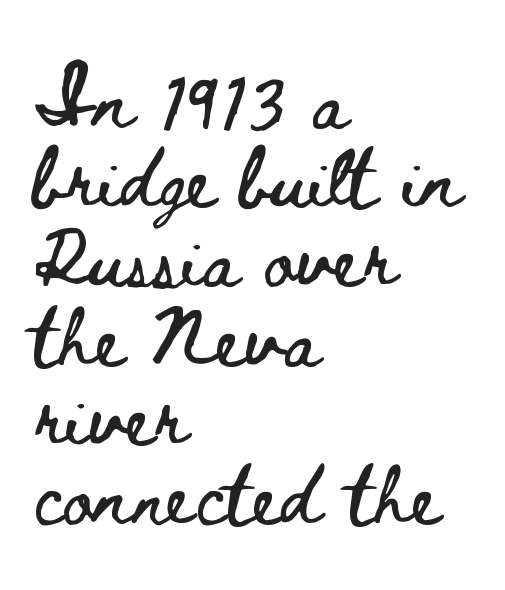
Regarding leading, the lines here are spaced in the standard way. You could not count columns in this text — the font is proportionally spaced. A bare baseline throughout the passage. Typeset ragged right — the left edge is the straight one. Words appear dense and cohesive because spacing is normal.
